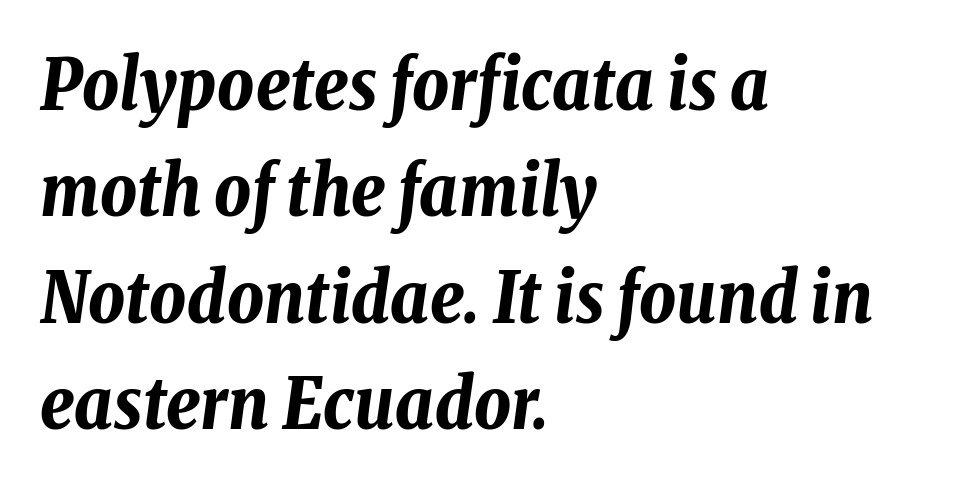
The image shows 71 px bold, condensed type, italic (leaning right); set left-aligned, normal line spacing (1.5x), normal letter spacing, not underlined; low stroke contrast and a medium x-height.
